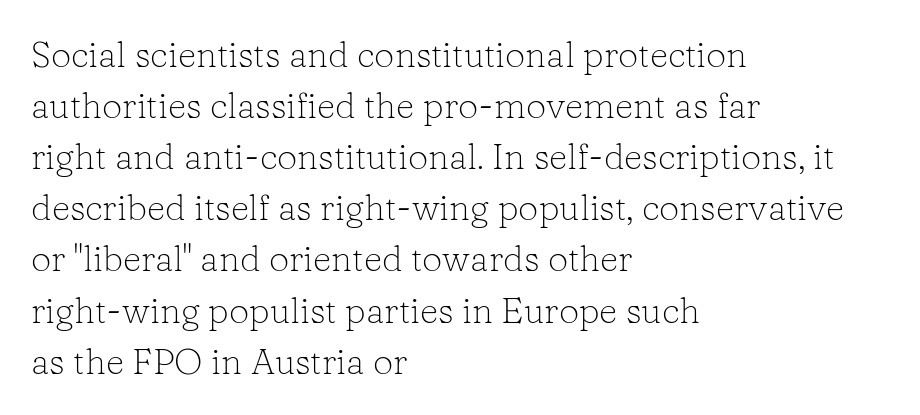
The image shows 36 px light serif type, upright; set left-aligned, normal line spacing (1.42x), normal letter spacing, not underlined; low stroke contrast and a medium x-height.
